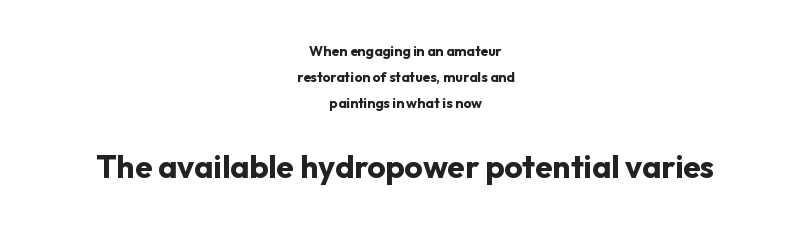
Any mark beneath the type? The region is blank. Do the characters align in a grid? No, the font is proportional. These two chunks differ in scale, with the bottom chunk taking the larger measure. The glyphs in this specimen are sans serif.
